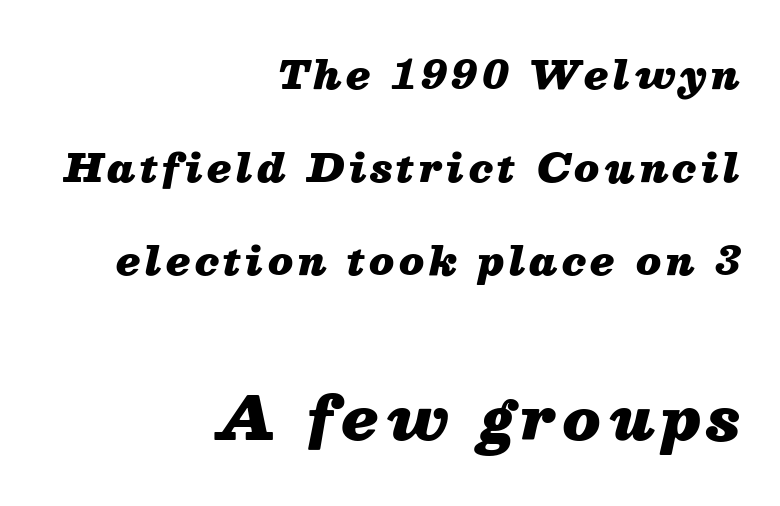
{"italic": "yes", "lean": "right", "slant_degrees": 13, "bold": "yes", "weight": "heavy", "width": "normal", "stroke_contrast": "medium", "x_height": "medium", "monospaced": "no", "underline": "no", "align": "right", "line_spacing": "loose", "line_spacing_ratio": 2.38, "larger_block": "second", "size_ratio": 1.51, "glyph_px": 59}
